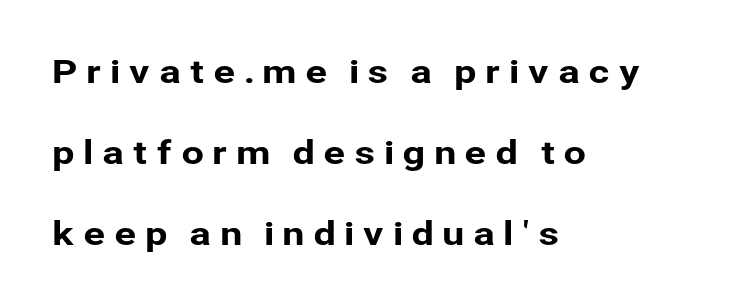
The image shows 33 px sans-serif type, upright; set left-aligned, loose line spacing (2.46x), unusually wide letter spacing (+0.24 em), not underlined; low stroke contrast and a medium x-height.
